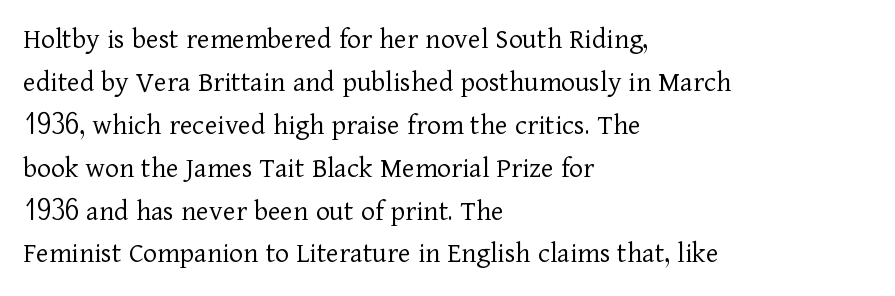
The image shows 30 px light serif type, upright; set left-aligned, normal line spacing (1.43x), normal letter spacing, not underlined; low stroke contrast and a medium x-height.
